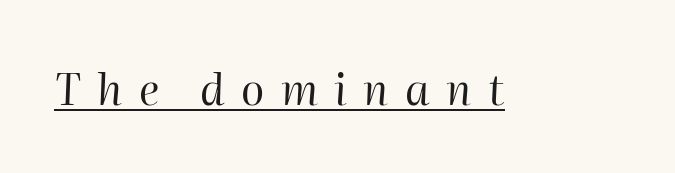
{"italic": "yes", "lean": "right", "slant_degrees": 2, "bold": "no", "weight": "regular", "width": "normal", "stroke_contrast": "high", "x_height": "medium", "monospaced": "no", "underline": "yes", "letter_spacing": "wide", "letter_spacing_em": 0.38, "glyph_px": 43}
